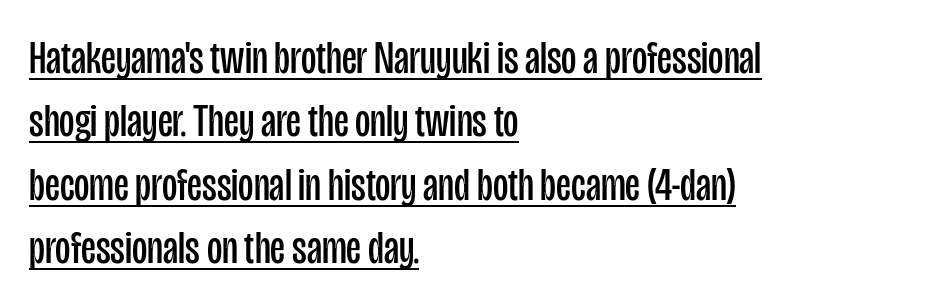
The image shows 47 px regular-weight, condensed sans-serif type, upright; set left-aligned, normal line spacing (1.35x), normal letter spacing, underlined; low stroke contrast and a large x-height.
